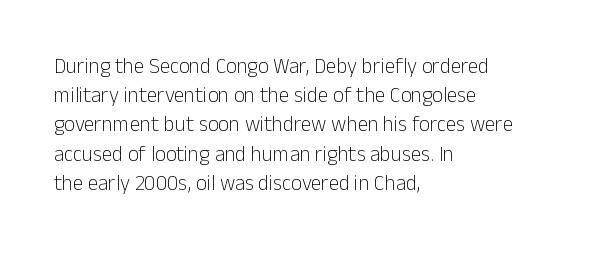
{"italic": "no", "bold": "no", "underline": "no", "align": "left", "line_spacing": "normal", "line_spacing_ratio": 1.39, "letter_spacing": "normal", "letter_spacing_em": 0.0, "glyph_px": 21}
